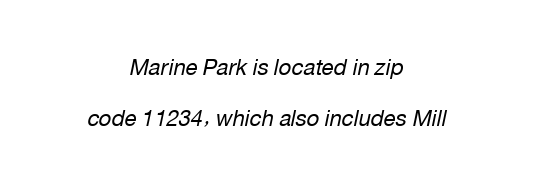
{"italic": "yes", "lean": "right", "slant_degrees": 12, "bold": "no", "underline": "no", "align": "center", "line_spacing": "loose", "line_spacing_ratio": 2.32, "letter_spacing": "normal", "letter_spacing_em": 0.0, "glyph_px": 22}
